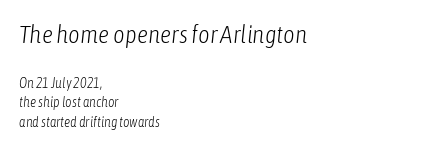
The image shows 25 px text type, italic (leaning right); set left-aligned, normal line spacing (1.39x), normal letter spacing, not underlined; the first (top) block is 1.79x larger.
